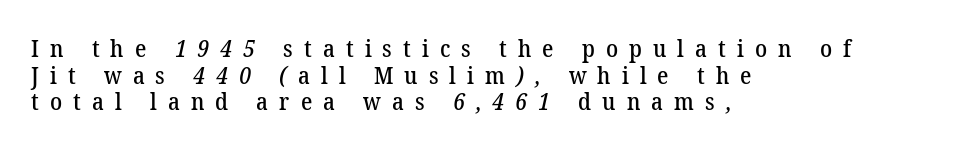
Decoration check: the copy has no underline. These lines have a slow, spaced-out rhythm from letter to letter. Students, observe: this is what under-led, compact text looks like. Horizontal alignment here is leftward, the default for most running prose.
